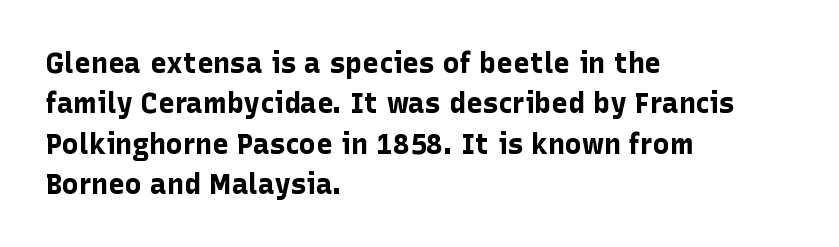
The image shows 28 px bold sans-serif type, upright; set left-aligned, normal line spacing (1.44x), normal letter spacing, not underlined; low stroke contrast and a medium x-height.
